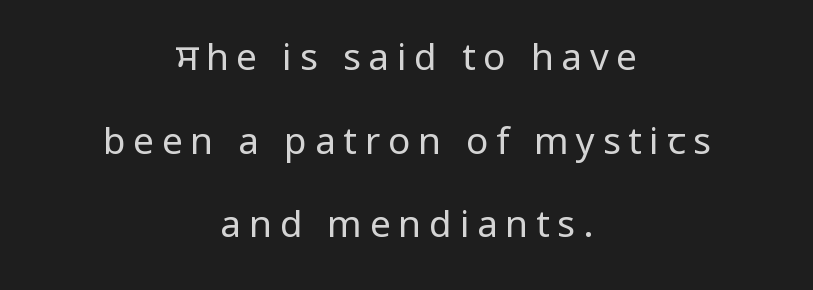
The image shows 37 px regular-weight sans-serif type, upright; set centered, loose line spacing (2.26x), unusually wide letter spacing (+0.21 em), not underlined; low stroke contrast and a medium x-height.
